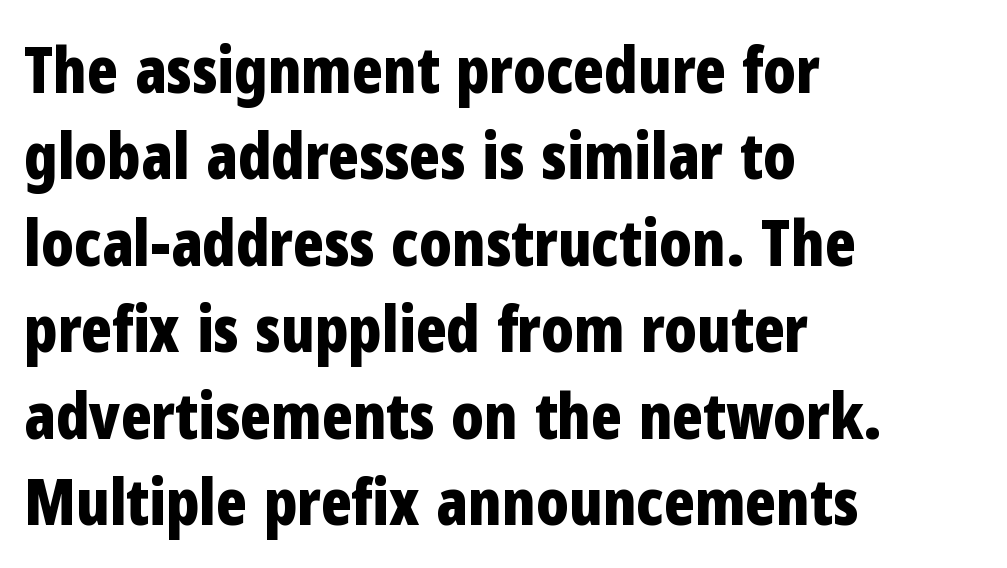
The image shows 64 px bold, condensed sans-serif type, upright; set left-aligned, normal line spacing (1.35x), normal letter spacing, not underlined; low stroke contrast and a medium x-height.
